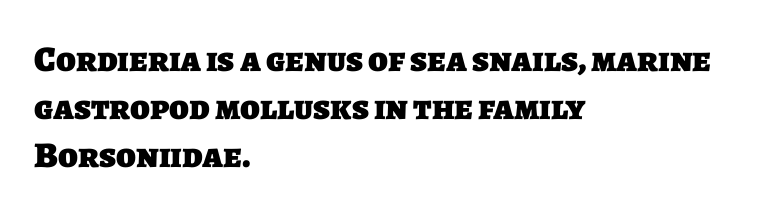
The image shows 36 px heavy sans-serif type; set left-aligned, normal line spacing (1.33x), normal letter spacing, not underlined; low stroke contrast and a large x-height.
